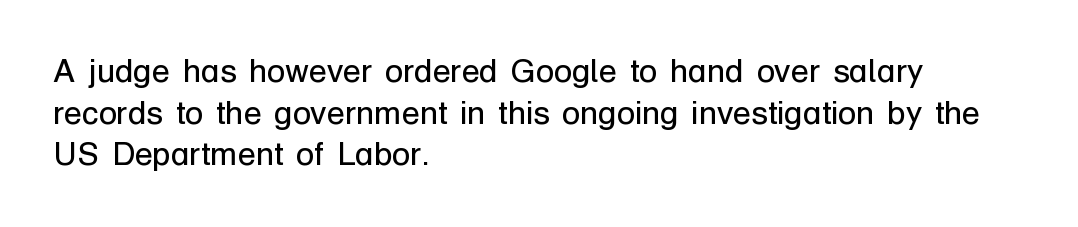
Q: Is the text bold? A: No.
Q: Is the text italic (slanted)? A: No, it is upright.
Q: Is the typeface a serif or a sans-serif typeface? A: Sans-serif.
Q: Is the text underlined? A: No.
Q: How is the paragraph aligned? A: Left-aligned.
Q: Is the spacing between letters normal or unusually wide? A: Normal.
Q: Is the spacing between lines tight, normal or loose? A: Normal.
Q: Width (condensed, normal, or wide)? A: Normal.
Q: Stroke contrast? A: Low.
Q: x-height? A: Medium.
Q: Monospaced? A: No.
